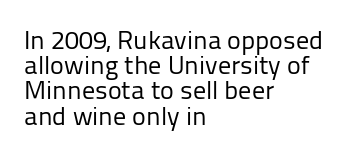
The image shows 26 px text type, upright; set left-aligned, tight line spacing (0.97x), normal letter spacing, not underlined.
